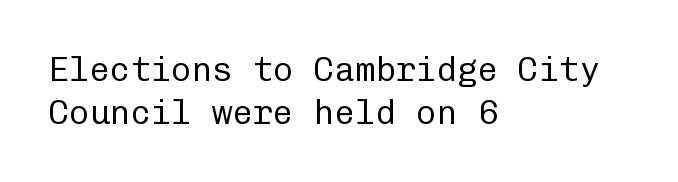
Whoever set this chose a conventional vertical rhythm. Every character sits straight up, as roman type does. Students, note that the glyphs here touch the page at normal intervals. I'd call this a sans setting — the letters go barefoot.
